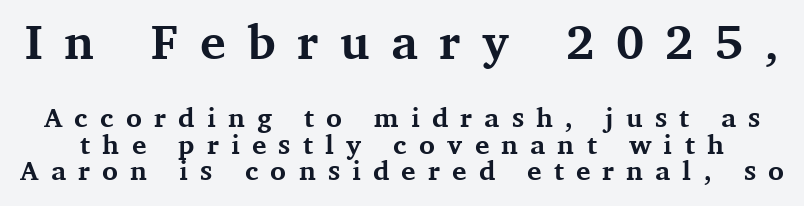
The image shows 48 px bold serif type, upright; set tight line spacing (0.99x), unusually wide letter spacing (+0.45 em), not underlined; the first (top) block is 1.78x larger; medium stroke contrast and a medium x-height.
